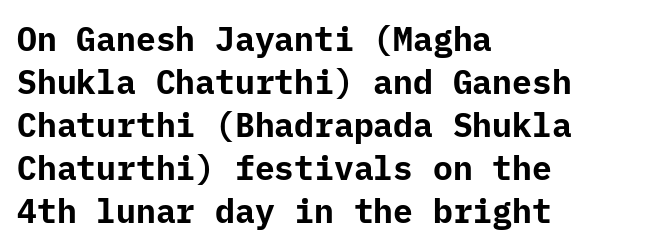
Q: Is the text bold? A: Yes.
Q: Is the text italic (slanted)? A: No, it is upright.
Q: Is the typeface a serif or a sans-serif typeface? A: Sans-serif.
Q: Is the text underlined? A: No.
Q: How is the paragraph aligned? A: Left-aligned.
Q: Is the spacing between letters normal or unusually wide? A: Normal.
Q: Is the spacing between lines tight, normal or loose? A: Normal.
Q: Width (condensed, normal, or wide)? A: Normal.
Q: Stroke contrast? A: Low.
Q: x-height? A: Medium.
